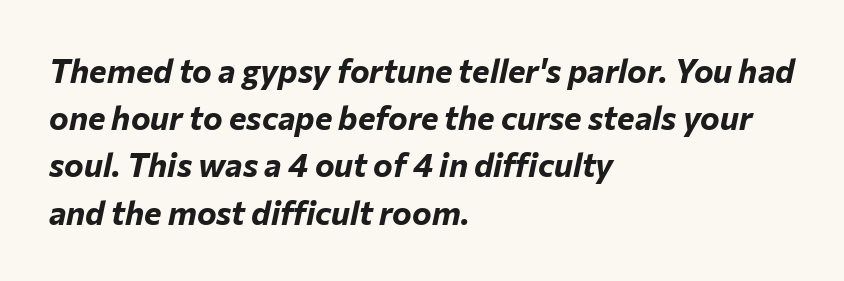
Q: Is the text bold? A: Yes.
Q: Is the text italic (slanted)? A: Yes, it leans right by about 12 degrees.
Q: Is the text underlined? A: No.
Q: How is the paragraph aligned? A: Left-aligned.
Q: Is the spacing between letters normal or unusually wide? A: Normal.
Q: Is the spacing between lines tight, normal or loose? A: Normal.
Q: Width (condensed, normal, or wide)? A: Normal.
Q: Stroke contrast? A: Low.
Q: x-height? A: Medium.
Q: Monospaced? A: No.
